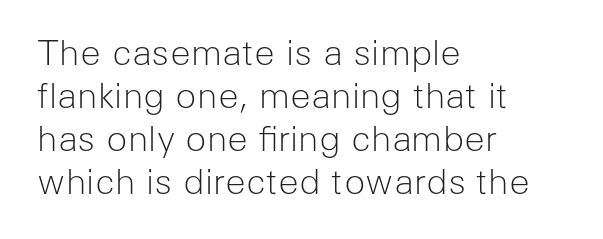
{"serif": "no", "italic": "no", "bold": "no", "weight": "light", "width": "normal", "stroke_contrast": "low", "x_height": "medium", "monospaced": "no", "underline": "no", "align": "left", "line_spacing_ratio": 1.23, "letter_spacing": "normal", "letter_spacing_em": 0.0, "glyph_px": 35}
